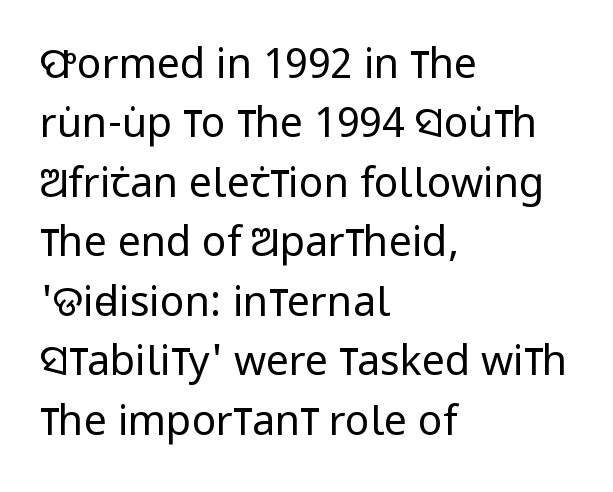
Reading down the column, the eye jumps a familiar distance to each next line. Check the space under the baseline: it is left empty. You could not count columns in this text — the font is proportionally spaced. Horizontal alignment here is leftward, the default for most running prose. On a weight scale, this lands at 450 or below. Is there any slant? The stems are plumb.
